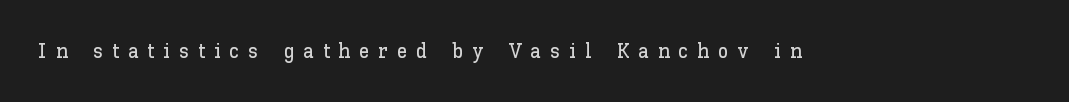
{"italic": "no", "underline": "no", "letter_spacing": "wide", "letter_spacing_em": 0.42, "glyph_px": 21}
